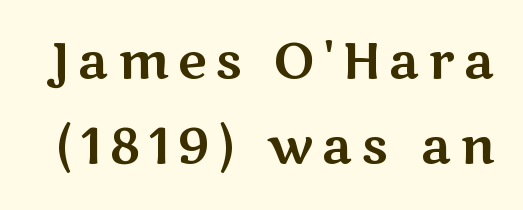
The image shows 50 px wide sans-serif type, upright; set line spacing 1.71x, not underlined; medium stroke contrast and a medium x-height.
